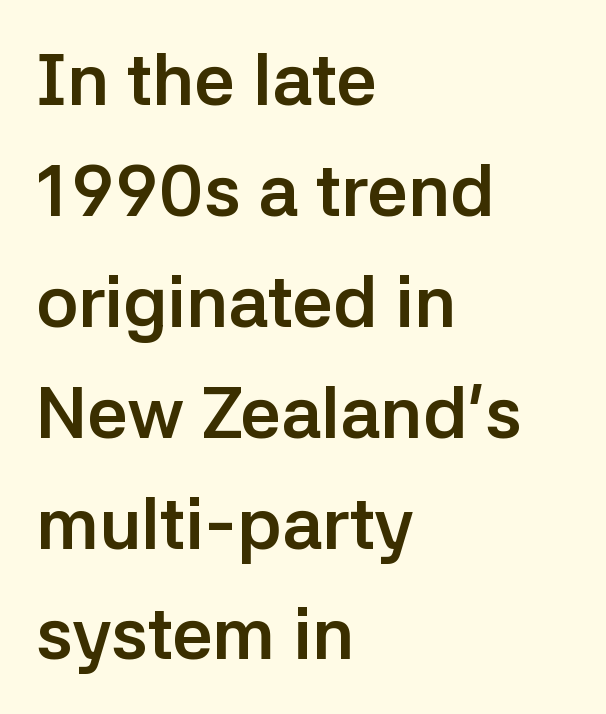
The image shows 72 px semibold sans-serif type, upright; set left-aligned, normal line spacing (1.54x), normal letter spacing, not underlined; low stroke contrast and a medium x-height.
